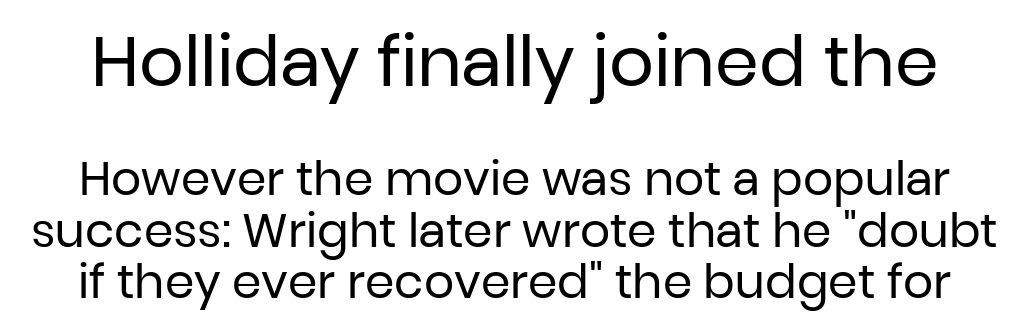
{"serif": "no", "italic": "no", "bold": "no", "weight": "regular", "width": "normal", "stroke_contrast": "low", "x_height": "medium", "monospaced": "no", "underline": "no", "line_spacing": "tight", "line_spacing_ratio": 1.09, "letter_spacing": "normal", "letter_spacing_em": 0.0, "larger_block": "first", "size_ratio": 1.49, "glyph_px": 70}
